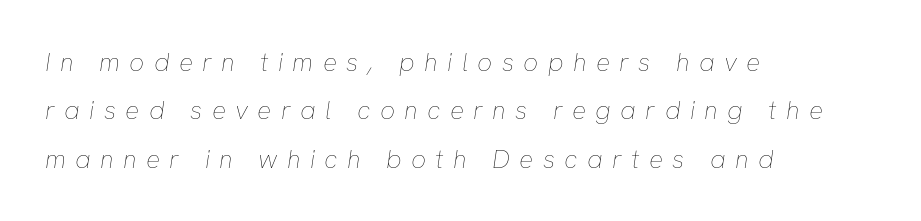
{"italic": "yes", "lean": "right", "slant_degrees": 8, "bold": "no", "underline": "no", "align": "left", "line_spacing_ratio": 1.86, "letter_spacing": "wide", "letter_spacing_em": 0.36, "glyph_px": 26}
